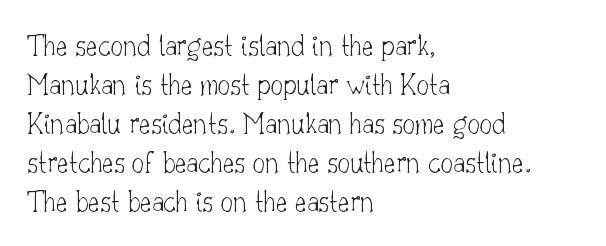
Q: Is the text bold? A: No.
Q: Is the text italic (slanted)? A: No, it is upright.
Q: Is the typeface a serif or a sans-serif typeface? A: Serif.
Q: Is the text underlined? A: No.
Q: How is the paragraph aligned? A: Left-aligned.
Q: Is the spacing between letters normal or unusually wide? A: Normal.
Q: Is the spacing between lines tight, normal or loose? A: Normal.
Q: Width (condensed, normal, or wide)? A: Normal.
Q: Stroke contrast? A: Low.
Q: x-height? A: Small.
Q: Monospaced? A: No.
